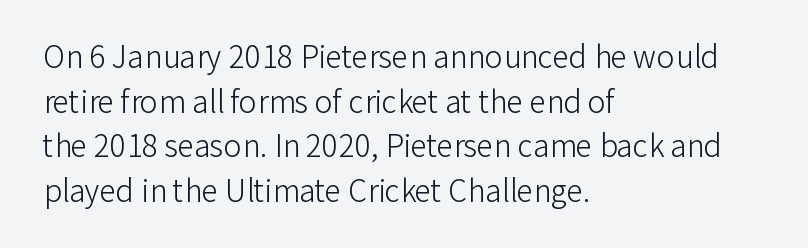
{"serif": "no", "italic": "no", "bold": "no", "weight": "light", "width": "normal", "stroke_contrast": "low", "x_height": "medium", "monospaced": "no", "underline": "no", "align": "left", "line_spacing": "normal", "line_spacing_ratio": 1.49, "letter_spacing": "normal", "letter_spacing_em": 0.0, "glyph_px": 30}
